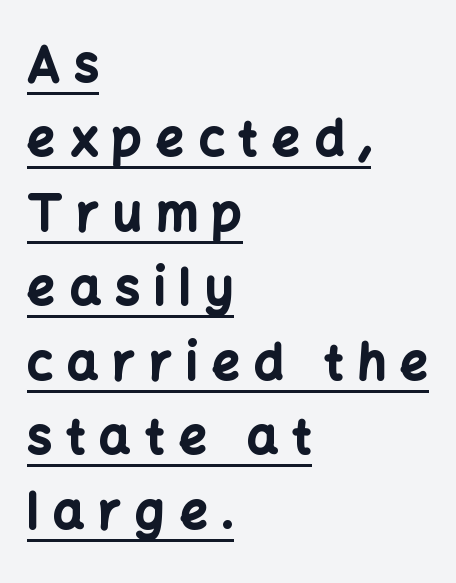
The image shows 49 px bold sans-serif type, upright; set left-aligned, normal line spacing (1.52x), unusually wide letter spacing (+0.29 em), underlined; low stroke contrast and a medium x-height.
